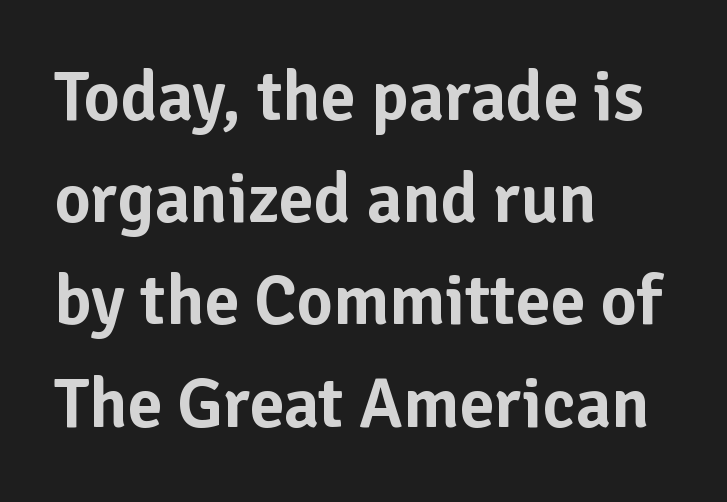
{"serif": "no", "italic": "no", "width": "normal", "stroke_contrast": "low", "x_height": "medium", "monospaced": "no", "underline": "no", "align": "left", "line_spacing": "normal", "line_spacing_ratio": 1.46, "letter_spacing": "normal", "letter_spacing_em": 0.0, "glyph_px": 70}
